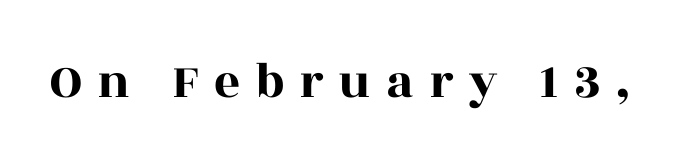
Posture: straight, roman, zero tilt. Small tapered or slab feet sit at the stroke ends, so this counts as serif. Looks like regular typesetting: each glyph gets only the width it needs. There is plenty of visible air inserted between adjacent glyphs. The passage shown is not underscored anywhere.
